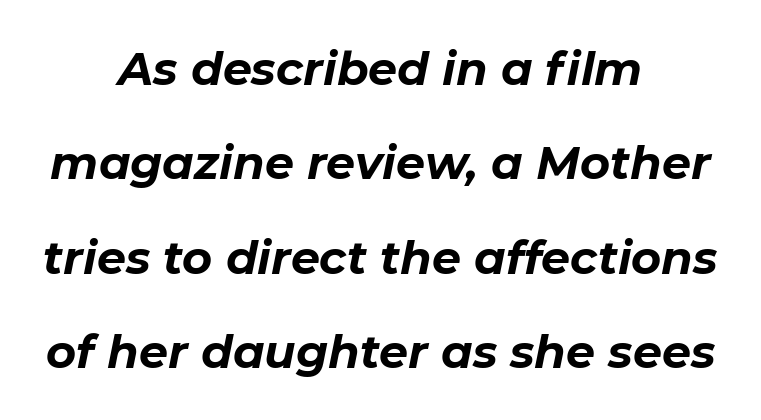
The image shows 46 px bold type, italic (leaning right); set centered, loose line spacing (2.05x), normal letter spacing, not underlined; low stroke contrast and a medium x-height.
